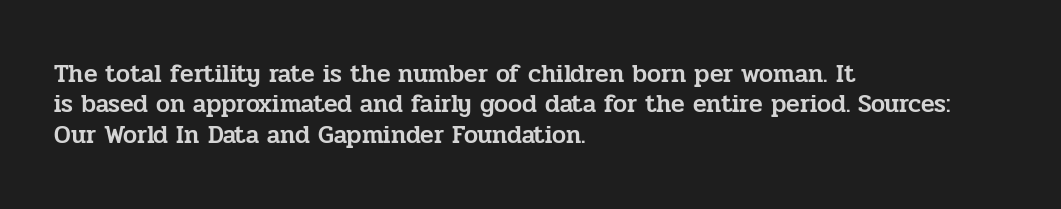
Q: Is the text italic (slanted)? A: No, it is upright.
Q: Is the text underlined? A: No.
Q: How is the paragraph aligned? A: Left-aligned.
Q: Is the spacing between letters normal or unusually wide? A: Normal.
